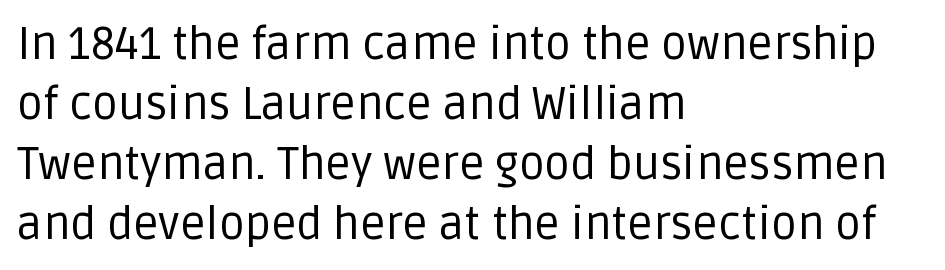
{"serif": "no", "italic": "no", "bold": "no", "weight": "regular", "width": "normal", "stroke_contrast": "low", "x_height": "large", "monospaced": "no", "underline": "no", "align": "left", "line_spacing": "normal", "line_spacing_ratio": 1.33, "letter_spacing": "normal", "letter_spacing_em": 0.0, "glyph_px": 45}
